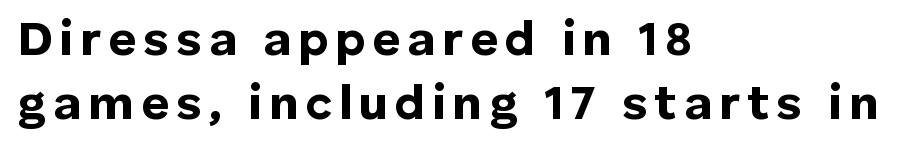
Proportional: the letters do not fall into vertical columns. This sample uses a sans-serif face. Anything drawn beneath the words? Only blank space. No italicization has been applied; the sample stays upright.
